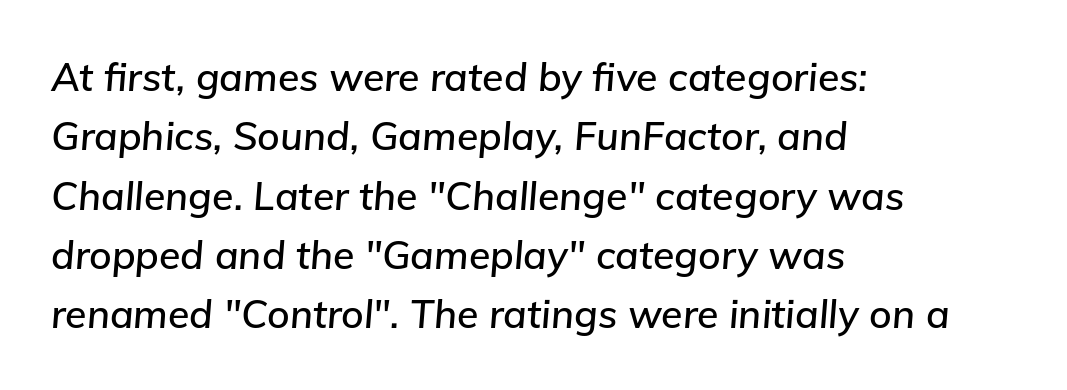
Q: Is the text italic (slanted)? A: Yes, it leans right by about 5 degrees.
Q: Is the text underlined? A: No.
Q: How is the paragraph aligned? A: Left-aligned.
Q: Is the spacing between letters normal or unusually wide? A: Normal.
Q: Is the spacing between lines tight, normal or loose? A: Normal.
Q: Width (condensed, normal, or wide)? A: Normal.
Q: Stroke contrast? A: Low.
Q: x-height? A: Medium.
Q: Monospaced? A: No.
